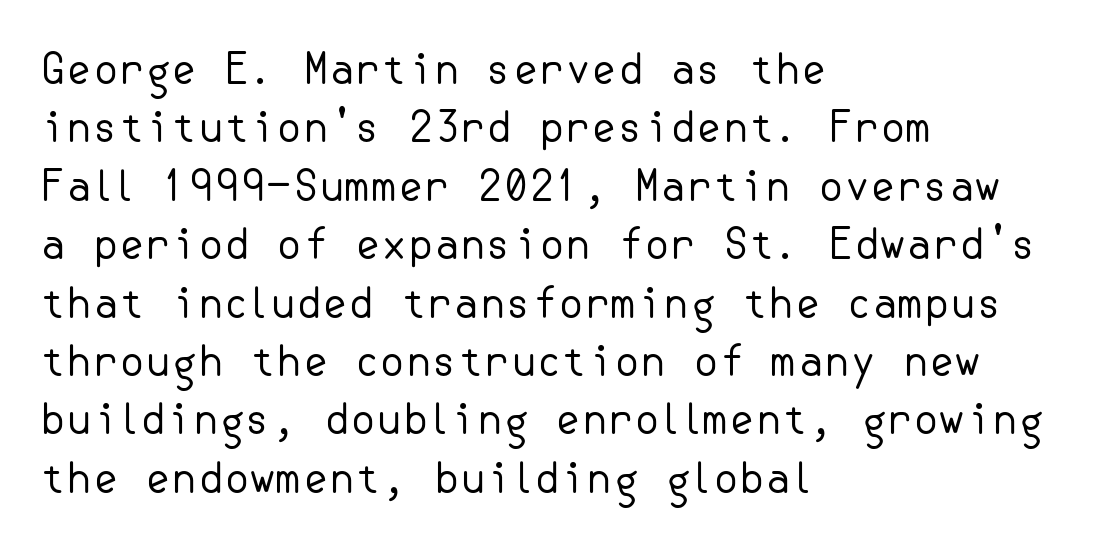
The image shows 42 px regular-weight sans-serif type, upright; set left-aligned, normal line spacing (1.39x), normal letter spacing, not underlined; low stroke contrast and a small x-height.
